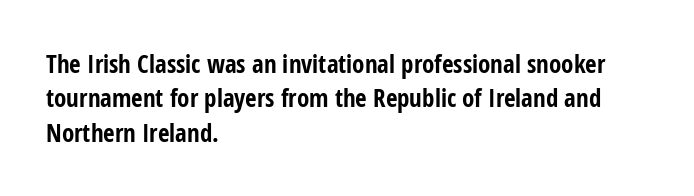
Plain, unruled lines of type. Italic: no, the glyphs are upright roman. The face used here has the dense, thick strokes of a bold. Compared with typical paragraphs, the rows here are spaced about the same. The paragraph has a hard left edge and a soft right edge. Here the glyphs are tracked normally, forming tight word shapes.
